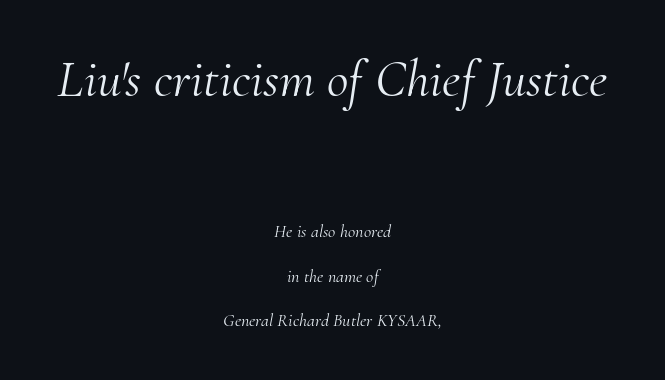
The image shows 53 px light serif type, italic (leaning right); set centered, loose line spacing (2.47x), normal letter spacing, not underlined; the first (top) block is 2.94x larger; medium stroke contrast and a small x-height.
